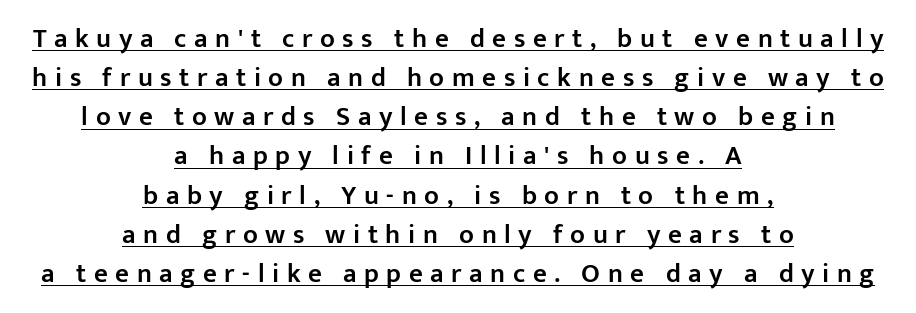
Q: Is the text bold? A: Semi-bold.
Q: Is the text italic (slanted)? A: No, it is upright.
Q: Is the text underlined? A: Yes.
Q: How is the paragraph aligned? A: Centered.
Q: Is the spacing between letters normal or unusually wide? A: Unusually wide.
Q: Is the spacing between lines tight, normal or loose? A: Normal.
